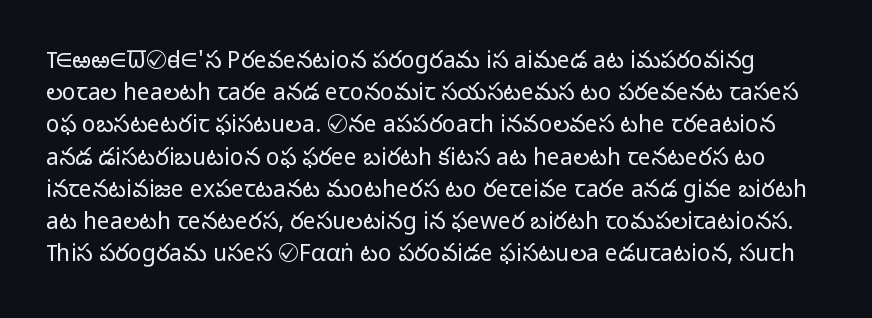
{"italic": "no", "bold": "no", "underline": "no", "line_spacing": "normal", "line_spacing_ratio": 1.4, "letter_spacing": "normal", "letter_spacing_em": 0.0, "glyph_px": 23}
